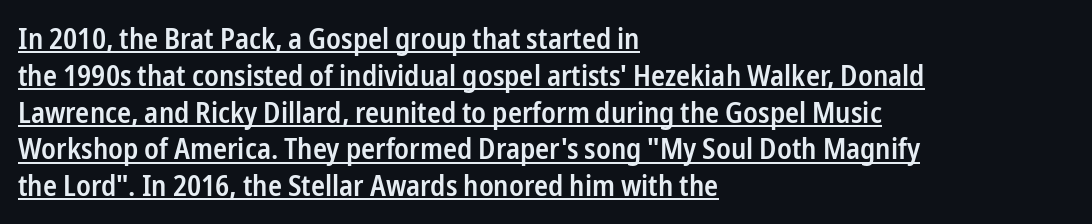
How heavy is the stroke? Medium-heavy — a semibold, shy of bold. Evenly set lines give the paragraph a standard silhouette. Honestly, the letter spacing is just normal — you wouldn't notice it. This rendering uses left alignment, leaving the right contour irregular. Proportional: the letters do not fall into vertical columns.
